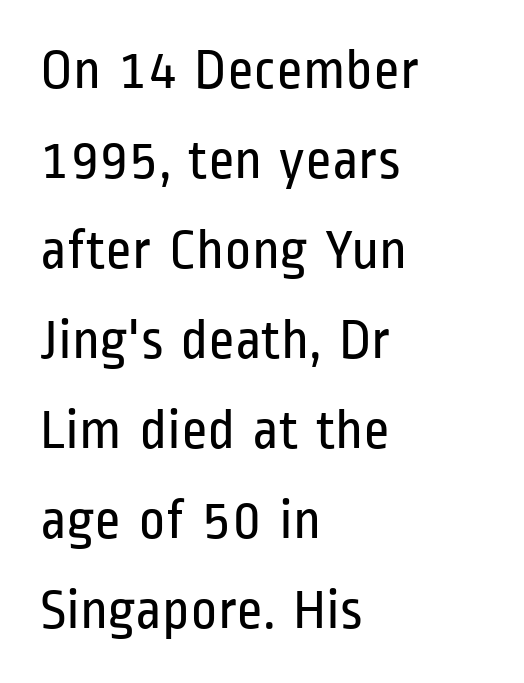
Leftover space on each line is placed entirely after the last word. One glance says typical: line gaps are just what's usual. When letters stand straight like this, we call the style roman or upright. Does extra space separate the letters? No, they use regular spacing. This sample uses a sans-serif face. Is this a fixed-width face? No — the glyphs have proportional, varying widths.
